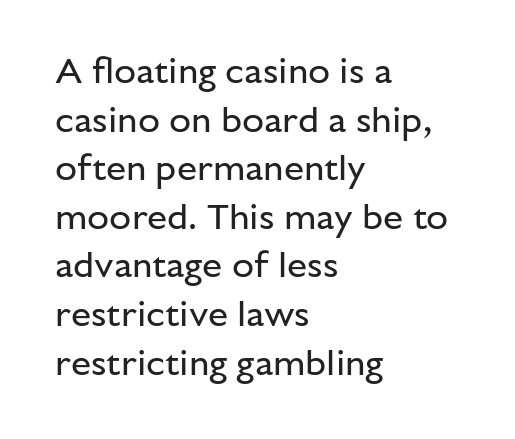
{"serif": "no", "italic": "no", "bold": "no", "weight": "regular", "width": "normal", "stroke_contrast": "low", "x_height": "medium", "monospaced": "no", "underline": "no", "align": "left", "line_spacing": "normal", "line_spacing_ratio": 1.35, "letter_spacing": "normal", "letter_spacing_em": 0.0, "glyph_px": 36}
